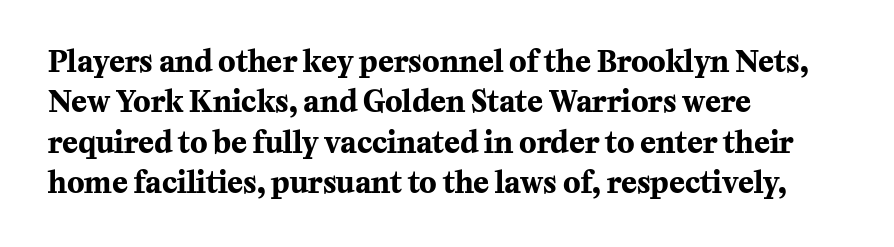
Line beginnings align vertically; line endings do not. Every stem runs plumb, perpendicular to the baseline. Check where the strokes stop: tiny serifs finish them off. Looks like regular typesetting: each glyph gets only the width it needs. These lines sit exactly where default settings would place them.
